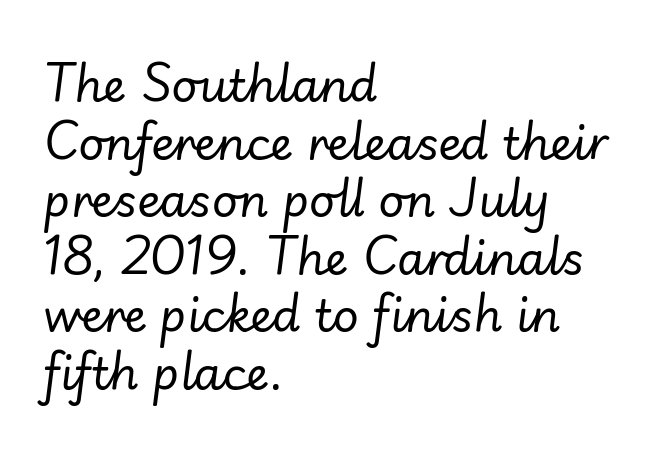
{"italic": "yes", "lean": "right", "slant_degrees": 7, "bold": "no", "weight": "regular", "width": "normal", "stroke_contrast": "low", "x_height": "small", "monospaced": "no", "underline": "no", "align": "left", "line_spacing": "normal", "line_spacing_ratio": 1.28, "letter_spacing": "normal", "letter_spacing_em": 0.0, "glyph_px": 45}
